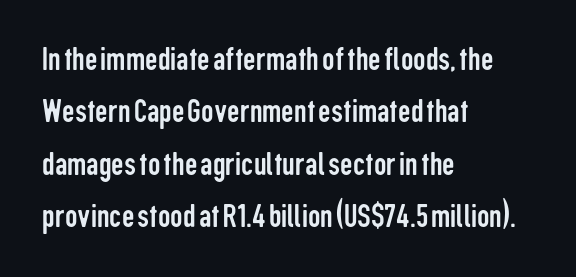
The image shows 35 px regular-weight, condensed sans-serif type, upright; set left-aligned, normal line spacing (1.5x), normal letter spacing, not underlined; low stroke contrast and a medium x-height.
